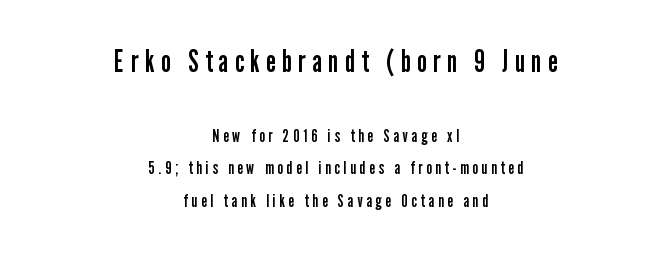
Q: Is the text bold? A: No.
Q: Is the text italic (slanted)? A: No, it is upright.
Q: Is the typeface a serif or a sans-serif typeface? A: Sans-serif.
Q: Is the text underlined? A: No.
Q: How is the paragraph aligned? A: Centered.
Q: Is the spacing between letters normal or unusually wide? A: Unusually wide.
Q: Which block of text is set in a larger size, the first (top) or the second (bottom)? A: The first (top) one.
Q: Width (condensed, normal, or wide)? A: Condensed.
Q: Stroke contrast? A: Low.
Q: x-height? A: Medium.
Q: Monospaced? A: No.
